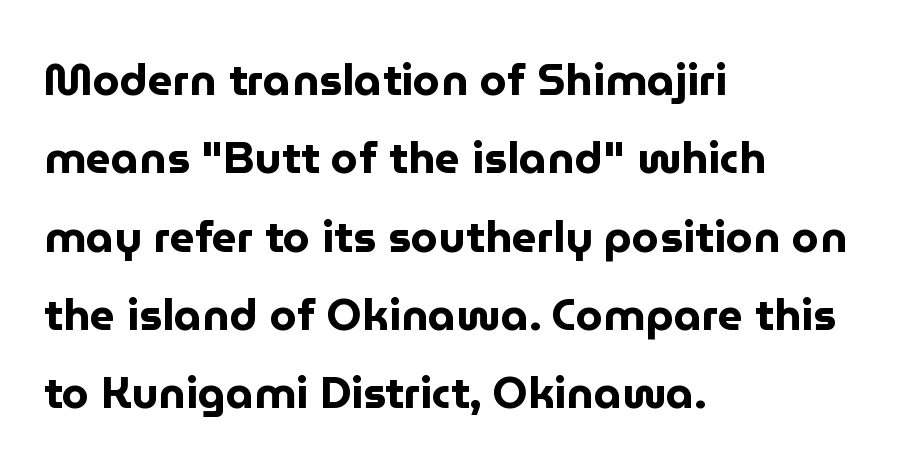
The image shows 44 px bold sans-serif type, upright; set left-aligned, line spacing 1.78x, normal letter spacing, not underlined; low stroke contrast and a medium x-height.
